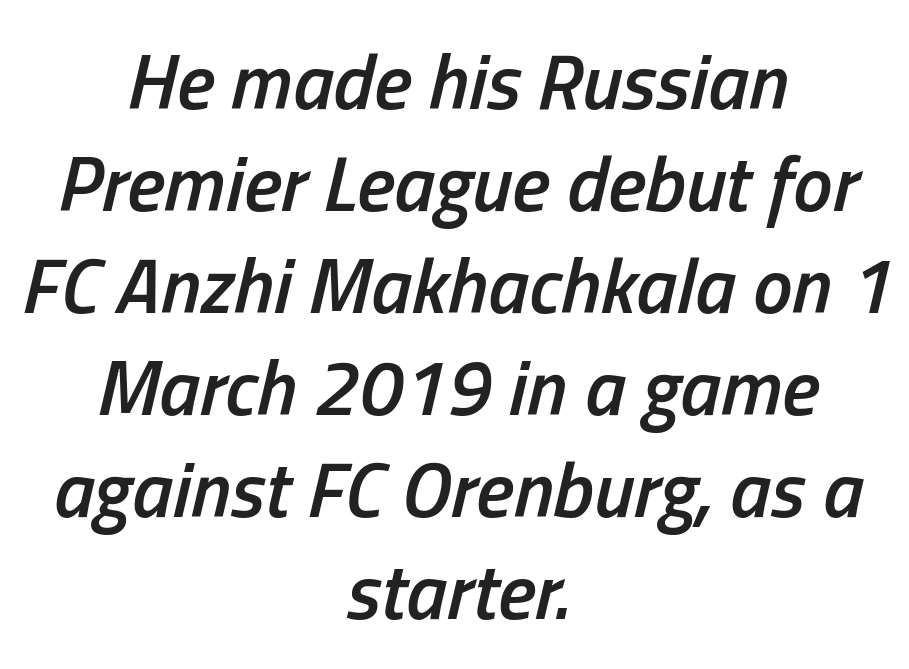
The passage shown is typed in a proportional face where columns would drift. Line spacing here is normal. Each line is balanced around a shared central axis. Italic: yes, the glyphs are oblique. Standard letterfit; no display-style spreading of the glyphs. The font is running at a semibold setting, under full bold.
